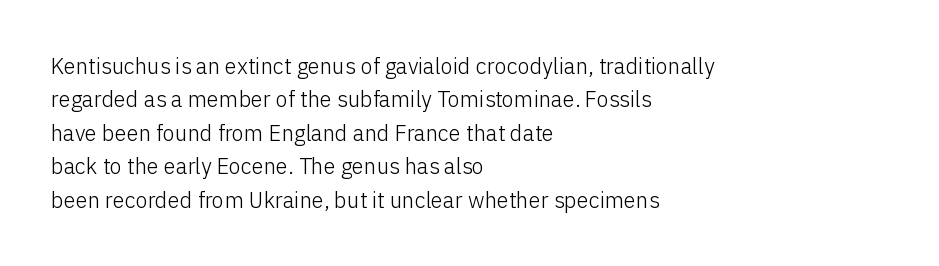
Q: Is the text bold? A: No.
Q: Is the text italic (slanted)? A: No, it is upright.
Q: Is the text underlined? A: No.
Q: How is the paragraph aligned? A: Left-aligned.
Q: Is the spacing between letters normal or unusually wide? A: Normal.
Q: Is the spacing between lines tight, normal or loose? A: Normal.
